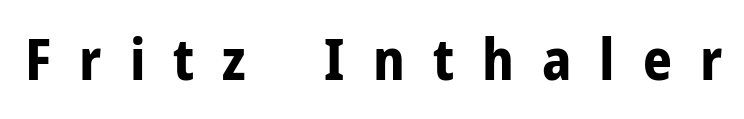
The image shows 57 px bold sans-serif type, upright; set unusually wide letter spacing (+0.49 em), not underlined; low stroke contrast and a medium x-height.
